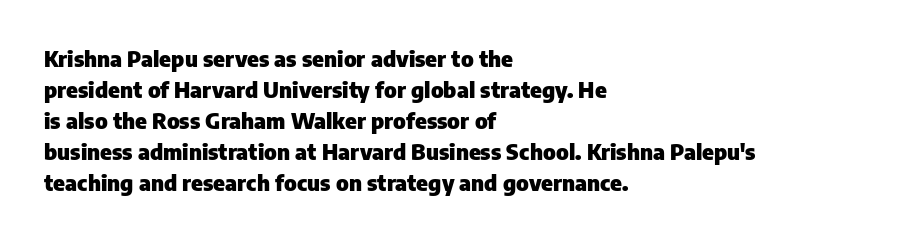
Ordinary non-slanted type is in use. The space between consecutive lines is moderate. The strokes are fattened all the way to bold. No extra tracking has been applied to these lines. Quick note: underline off. The typesetter chose a ragged-right arrangement here.
